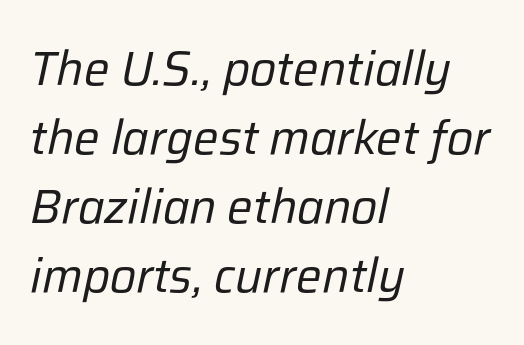
Stem width sits at or under what a default text font uses. Normally led — the rows are evenly, conventionally spaced. Spacing verdict: proportional, widths tailored to each character. Nobody drew a line under any word here. If you drew a ruler down the left edge, every line would touch it. Every character sits at an angle, as italics do.
